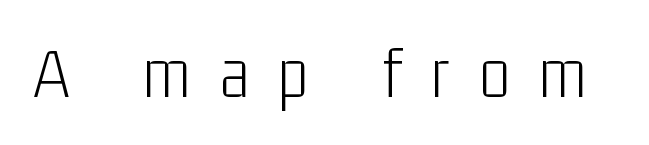
{"serif": "no", "italic": "no", "bold": "no", "weight": "light", "width": "condensed", "stroke_contrast": "low", "x_height": "medium", "monospaced": "no", "underline": "no", "letter_spacing": "wide", "letter_spacing_em": 0.41, "glyph_px": 72}
